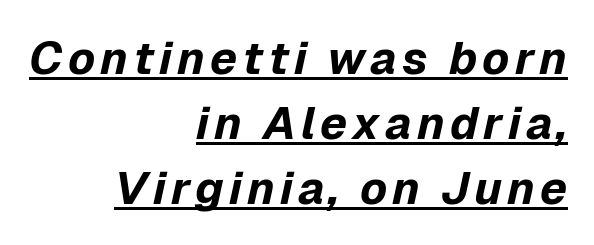
{"italic": "yes", "lean": "right", "slant_degrees": 12, "bold": "yes", "weight": "bold", "width": "normal", "stroke_contrast": "low", "x_height": "medium", "monospaced": "no", "underline": "yes", "align": "right", "line_spacing": "normal", "line_spacing_ratio": 1.41, "glyph_px": 46}
